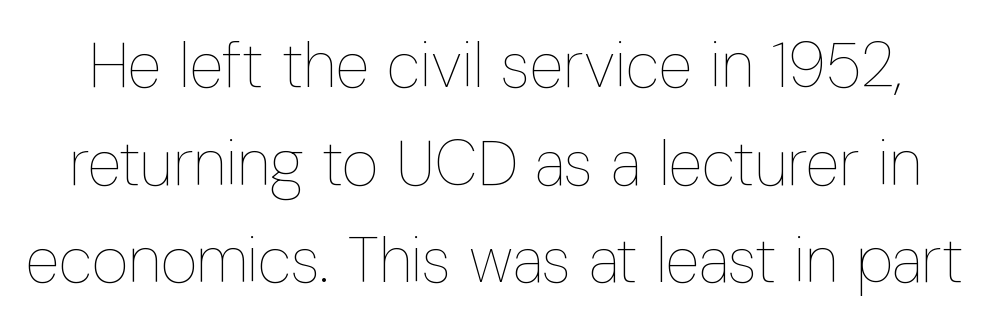
Q: Is the text bold? A: No.
Q: Is the text italic (slanted)? A: No, it is upright.
Q: Is the text underlined? A: No.
Q: Is the spacing between letters normal or unusually wide? A: Normal.
Q: Is the spacing between lines tight, normal or loose? A: Normal.
Q: Width (condensed, normal, or wide)? A: Condensed.
Q: Stroke contrast? A: Low.
Q: x-height? A: Medium.
Q: Monospaced? A: No.
